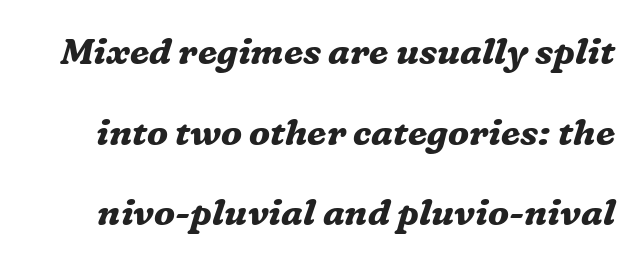
The text carries the slant typical of an italic or oblique font. A clean baseline with only descenders dipping below it. Observe the serifs anchoring each vertical stroke in this sample. Is there much room between lines? Yes — plenty of vertical air separates them. The rendering uses a bold face; every stroke is thick and dark. The letters advance in unequal steps, a hallmark of proportional type.
